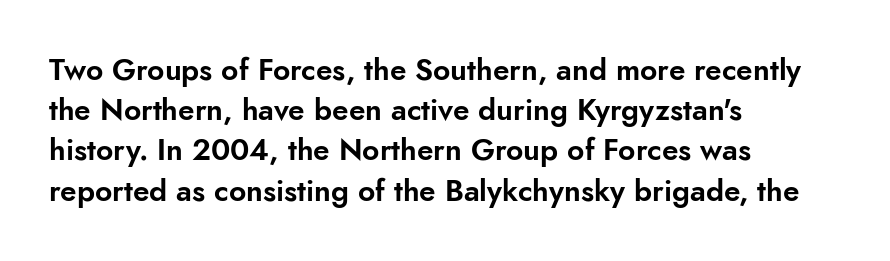
Q: Is the text italic (slanted)? A: No, it is upright.
Q: Is the typeface a serif or a sans-serif typeface? A: Sans-serif.
Q: Is the text underlined? A: No.
Q: How is the paragraph aligned? A: Left-aligned.
Q: Is the spacing between letters normal or unusually wide? A: Normal.
Q: Is the spacing between lines tight, normal or loose? A: Normal.
Q: Width (condensed, normal, or wide)? A: Normal.
Q: Stroke contrast? A: Low.
Q: x-height? A: Small.
Q: Monospaced? A: No.
